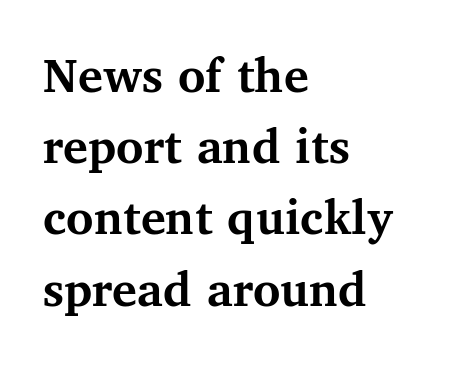
In terms of posture, this sample is upright. Stroke thickness is high; the sample reads as a true bold. You could not count columns in this text — the font is proportionally spaced. The glyphs are unaccompanied by any horizontal stroke below them. Glyph-to-glyph distance matches everyday printed text.
